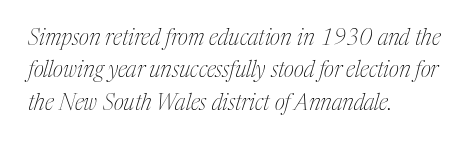
The image shows 22 px text type, italic (leaning right); set left-aligned, normal line spacing (1.47x), normal letter spacing, not underlined.
